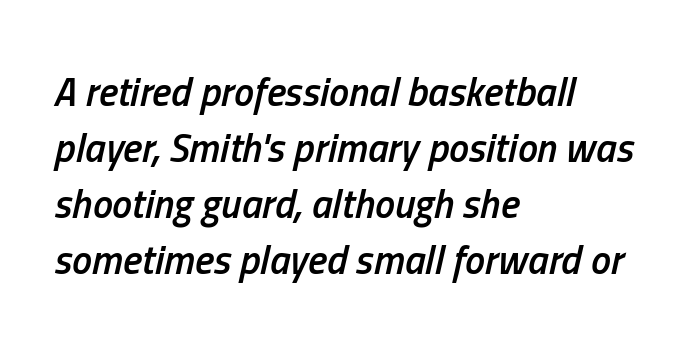
Note the varied advance widths — an 'i' is clearly narrower than an 'm'. Horizontal bands of white between lines are of average thickness. The rag falls on the right side of this text block. Quick note: underline off. The text carries the slant typical of an italic or oblique font.
